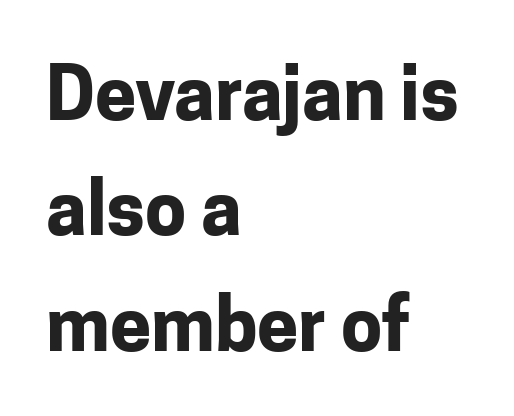
The image shows 74 px bold sans-serif type, upright; set left-aligned, normal line spacing (1.56x), normal letter spacing, not underlined; low stroke contrast and a medium x-height.
